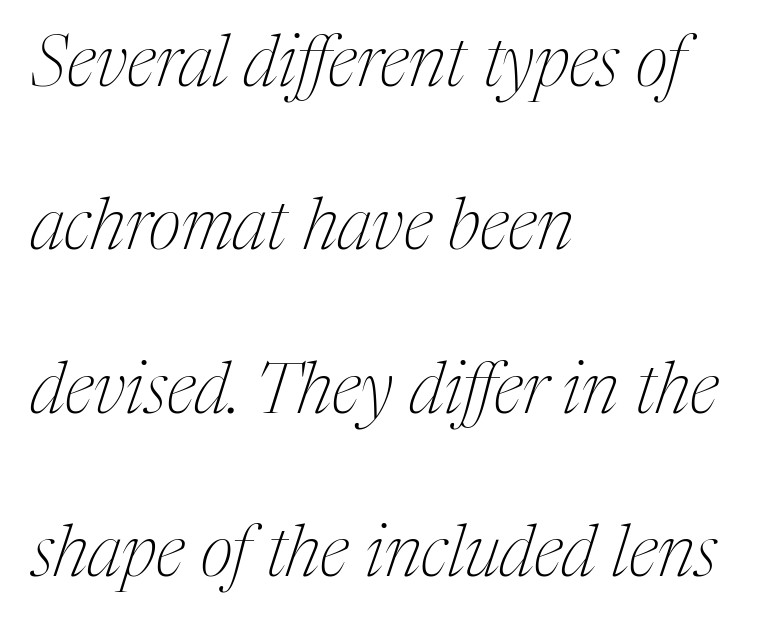
Q: Is the text bold? A: No.
Q: Is the text italic (slanted)? A: Yes, it leans right by about 17 degrees.
Q: Is the typeface a serif or a sans-serif typeface? A: Serif.
Q: Is the text underlined? A: No.
Q: How is the paragraph aligned? A: Left-aligned.
Q: Is the spacing between letters normal or unusually wide? A: Normal.
Q: Is the spacing between lines tight, normal or loose? A: Loose.
Q: Width (condensed, normal, or wide)? A: Condensed.
Q: Stroke contrast? A: Medium.
Q: x-height? A: Medium.
Q: Monospaced? A: No.
